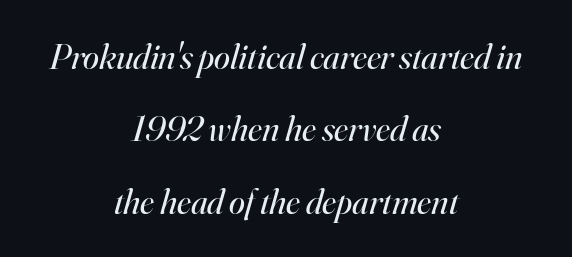
Vertical stems look standard width or narrower in stroke. Varying glyph widths throughout — classic text-font behaviour. Standard letterfit; no display-style spreading of the glyphs. Visually the block forms a symmetrical silhouette, jagged on both flanks. This rendering employs a face with finishing strokes, i.e., a serif.
